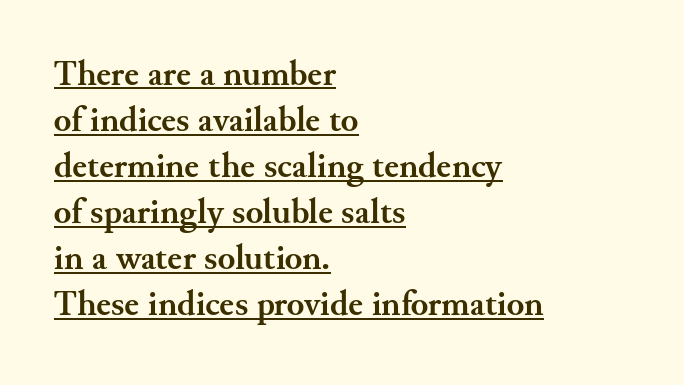
The image shows 36 px semibold serif type, upright; set left-aligned, normal line spacing (1.28x), normal letter spacing, underlined; medium stroke contrast and a small x-height.
